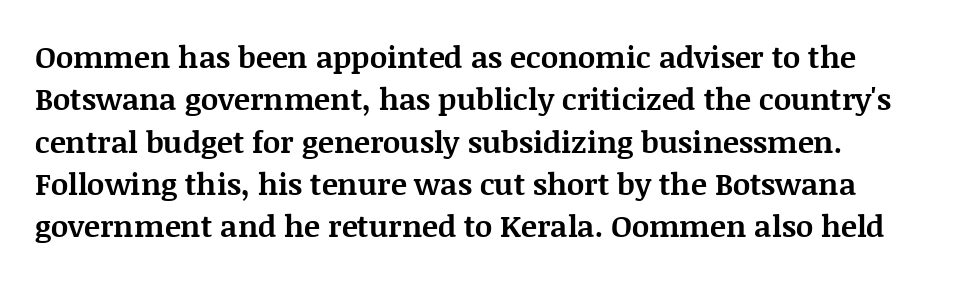
Look at the bottom of the vertical strokes: they flare into serifs here. Notice how descenders clear the ascenders below comfortably — that's standard leading. The typography opts for an upright posture over an oblique one. This is heavy type, rendered in bold. Compared with a centered layout, this one pins lines to the left instead.
